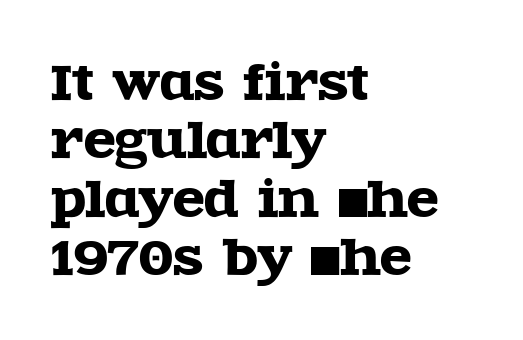
The image shows 47 px wide serif type, upright; set left-aligned, line spacing 1.24x, normal letter spacing, not underlined; a large x-height.
